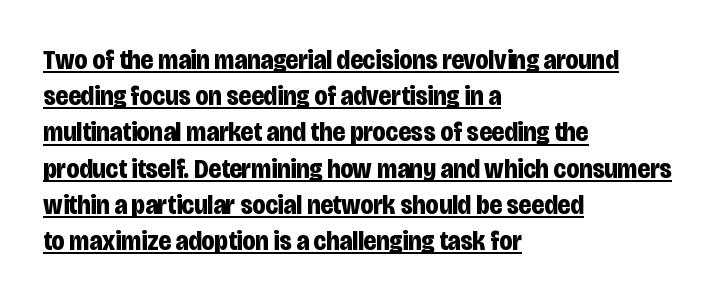
Q: Is the text bold? A: Yes.
Q: Is the text italic (slanted)? A: No, it is upright.
Q: Is the text underlined? A: Yes.
Q: How is the paragraph aligned? A: Left-aligned.
Q: Is the spacing between letters normal or unusually wide? A: Normal.
Q: Is the spacing between lines tight, normal or loose? A: Normal.
